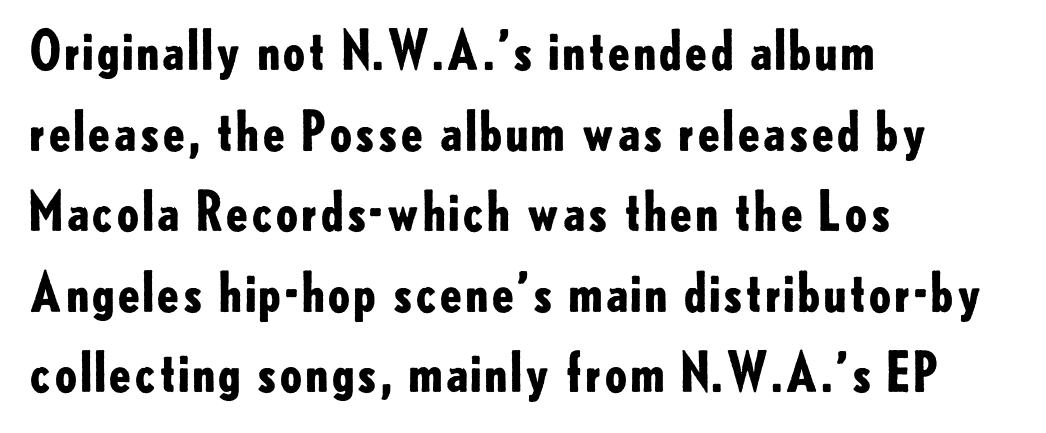
Typographic density is high because the face is bold. The vertical gap from one line to the next is medium. You could not count columns in this text — the font is proportionally spaced. Every character sits straight up, as roman type does. Each word holds together tightly as a unit, with standard inter-letter gaps.
